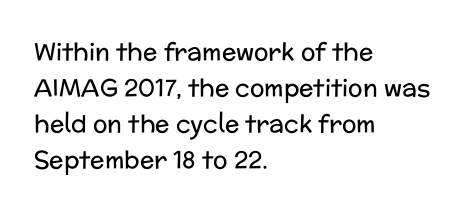
There is no visible air inserted between adjacent glyphs. The rendering anchors every line to the left-hand side. Counters stay open thanks to moderate or lighter strokes. Is there much room between lines? A standard amount, neither cramped nor airy. Type without underlining.
